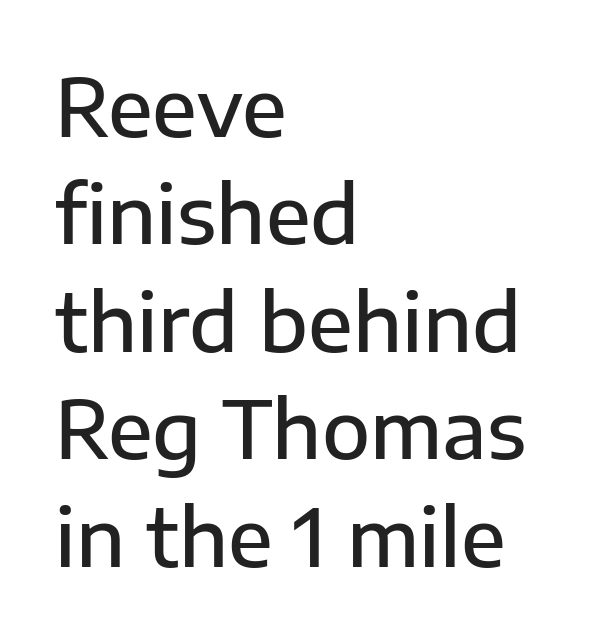
The image shows 79 px semibold sans-serif type, upright; set left-aligned, normal line spacing (1.36x), normal letter spacing, not underlined; low stroke contrast and a medium x-height.
